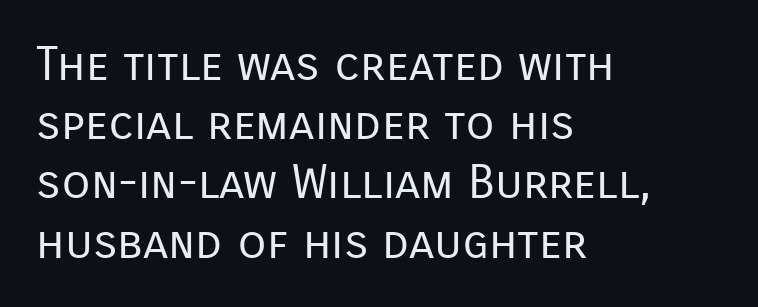
{"serif": "no", "italic": "no", "bold": "no", "weight": "regular", "width": "normal", "stroke_contrast": "low", "x_height": "medium", "monospaced": "no", "underline": "no", "align": "left", "line_spacing": "normal", "line_spacing_ratio": 1.26, "letter_spacing": "normal", "letter_spacing_em": 0.0, "glyph_px": 47}
